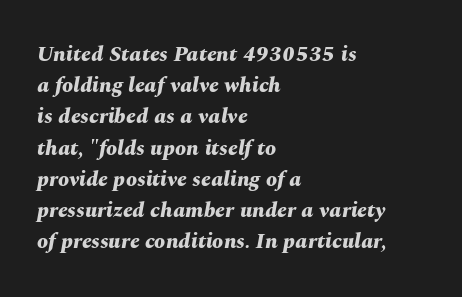
The image shows 22 px bold type, italic (leaning right); set left-aligned, normal line spacing (1.42x), normal letter spacing, not underlined.
